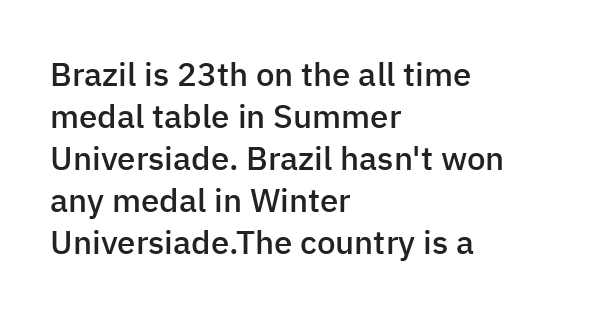
The image shows 33 px semibold sans-serif type, upright; set left-aligned, normal line spacing (1.27x), normal letter spacing, not underlined; low stroke contrast and a medium x-height.
